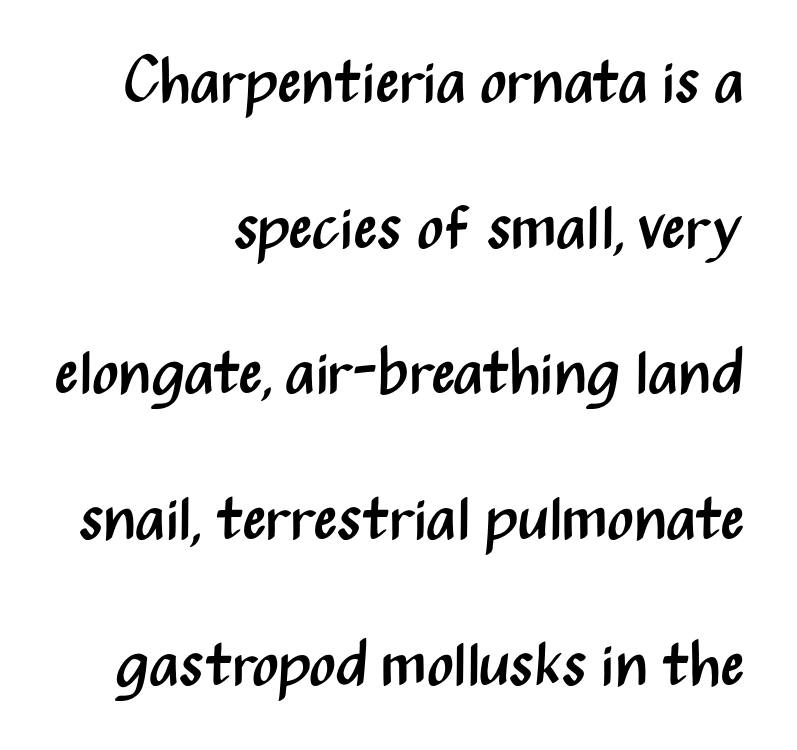
Nobody touched the tracking dial on this one. Right-aligned paragraph, ragged on the left. Check under the words: just untouched page. Is this a fixed-width face? No — the glyphs have proportional, varying widths. To sum up the face: it is a sans, with no serifs.
